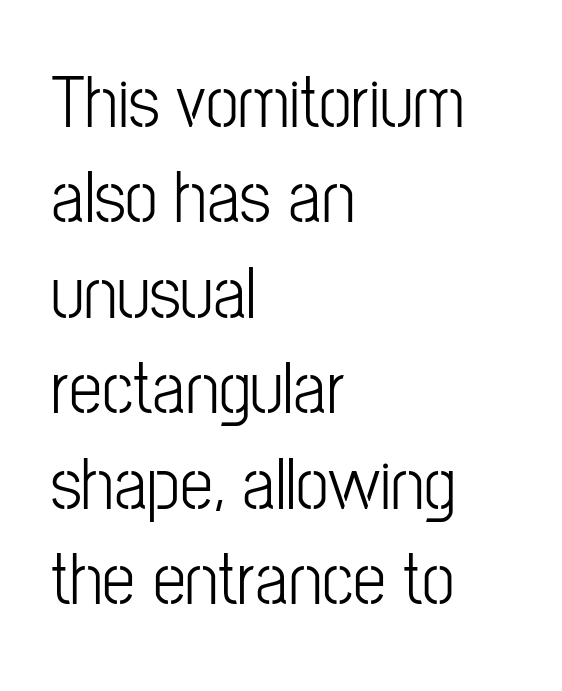
Q: Is the text bold? A: No.
Q: Is the text italic (slanted)? A: No, it is upright.
Q: Is the typeface a serif or a sans-serif typeface? A: Sans-serif.
Q: Is the text underlined? A: No.
Q: How is the paragraph aligned? A: Left-aligned.
Q: Is the spacing between letters normal or unusually wide? A: Normal.
Q: Is the spacing between lines tight, normal or loose? A: Normal.
Q: Width (condensed, normal, or wide)? A: Condensed.
Q: Stroke contrast? A: Low.
Q: x-height? A: Medium.
Q: Monospaced? A: No.
